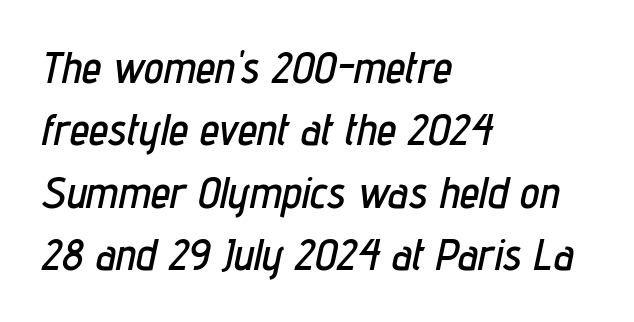
The image shows 44 px condensed type, italic (leaning right); set left-aligned, normal line spacing (1.42x), normal letter spacing, not underlined; low stroke contrast and a medium x-height.
